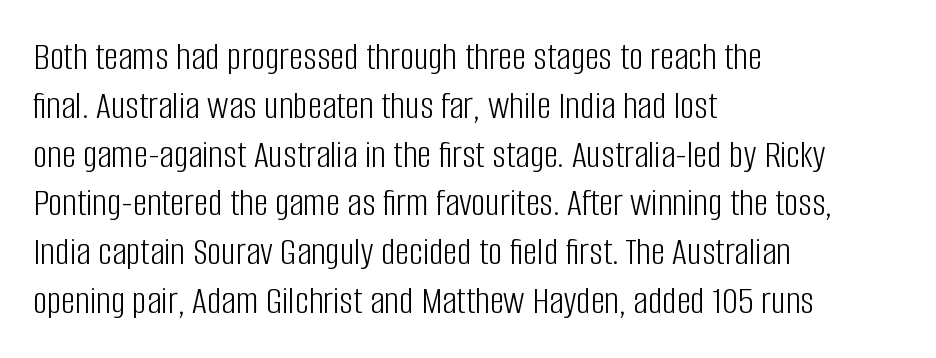
Counters stay open thanks to moderate or lighter strokes. Clear beneath every line of the passage. Note: no serifs on the glyphs. The face used here is proportionally spaced, like ordinary book or web type.
